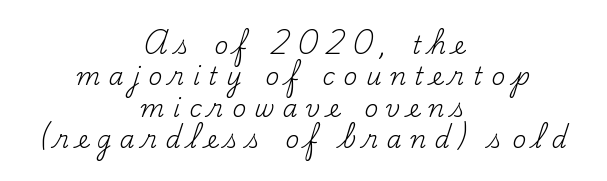
Q: Is the text bold? A: No.
Q: Is the text italic (slanted)? A: Yes.
Q: Is the text underlined? A: No.
Q: How is the paragraph aligned? A: Centered.
Q: Is the spacing between letters normal or unusually wide? A: Unusually wide.
Q: Is the spacing between lines tight, normal or loose? A: Normal.
